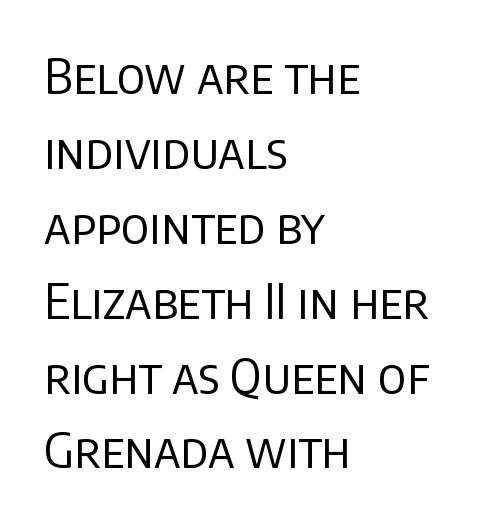
Q: Is the text bold? A: No.
Q: Is the text italic (slanted)? A: No, it is upright.
Q: Is the typeface a serif or a sans-serif typeface? A: Sans-serif.
Q: Is the text underlined? A: No.
Q: How is the paragraph aligned? A: Left-aligned.
Q: Is the spacing between letters normal or unusually wide? A: Normal.
Q: Is the spacing between lines tight, normal or loose? A: Normal.
Q: Width (condensed, normal, or wide)? A: Normal.
Q: Stroke contrast? A: Low.
Q: x-height? A: Large.
Q: Monospaced? A: No.
